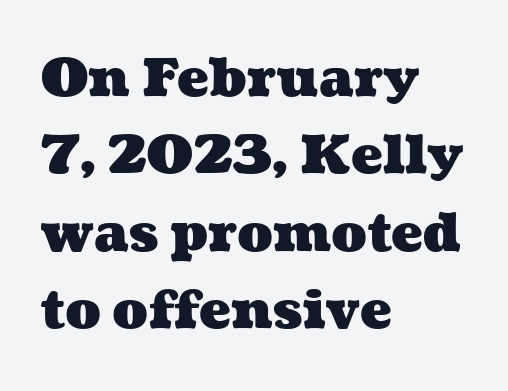
The image shows 53 px heavy, wide type; set left-aligned, normal line spacing (1.46x), normal letter spacing, not underlined; medium stroke contrast and a medium x-height.
